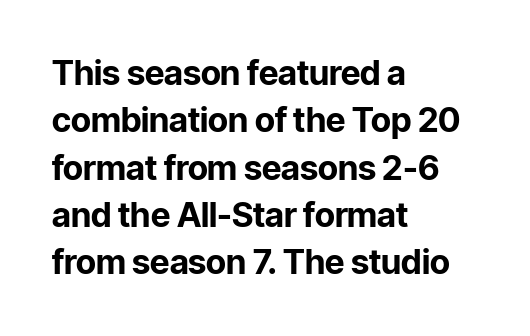
Q: Is the text bold? A: Yes.
Q: Is the text italic (slanted)? A: No, it is upright.
Q: Is the typeface a serif or a sans-serif typeface? A: Sans-serif.
Q: Is the text underlined? A: No.
Q: How is the paragraph aligned? A: Left-aligned.
Q: Is the spacing between letters normal or unusually wide? A: Normal.
Q: Is the spacing between lines tight, normal or loose? A: Normal.
Q: Width (condensed, normal, or wide)? A: Normal.
Q: Stroke contrast? A: Low.
Q: x-height? A: Medium.
Q: Monospaced? A: No.
